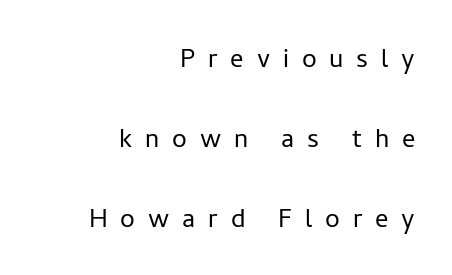
Each row of text sits above clean, open space. Ascenders rise straight up at ninety degrees. The letters advance in unequal steps, a hallmark of proportional type. The strokes carry an ordinary text weight at most.
